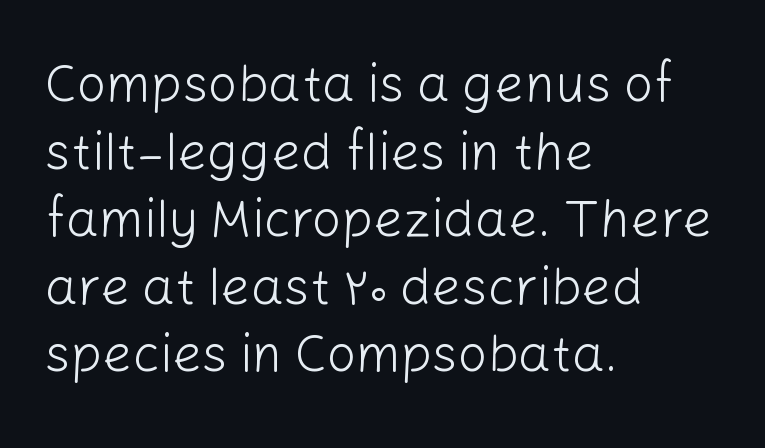
{"serif": "no", "italic": "no", "bold": "no", "weight": "light", "width": "normal", "stroke_contrast": "low", "x_height": "medium", "monospaced": "no", "underline": "no", "align": "left", "line_spacing": "normal", "line_spacing_ratio": 1.3, "letter_spacing": "normal", "letter_spacing_em": 0.0, "glyph_px": 52}
